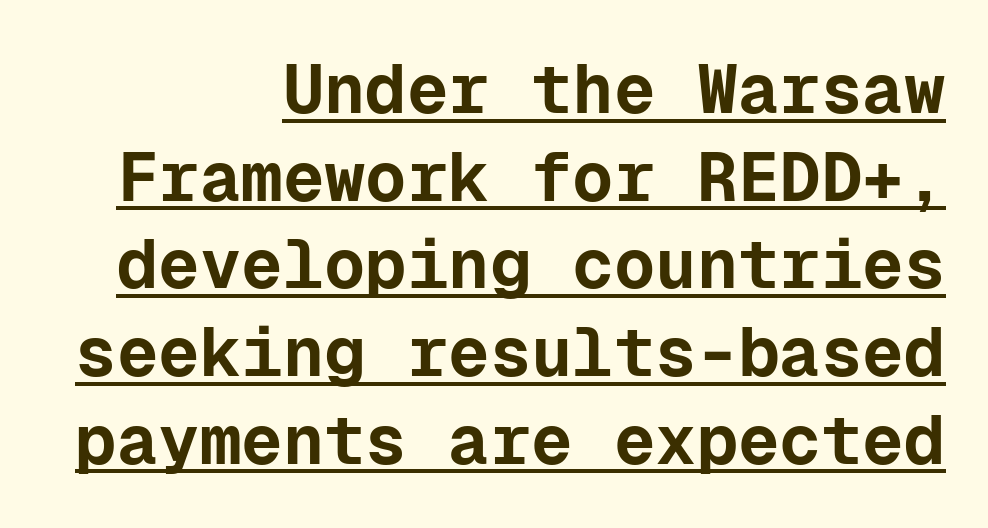
The image shows 69 px bold sans-serif type, upright, monospaced; set right-aligned, normal line spacing (1.27x), normal letter spacing, underlined; low stroke contrast and a medium x-height.
